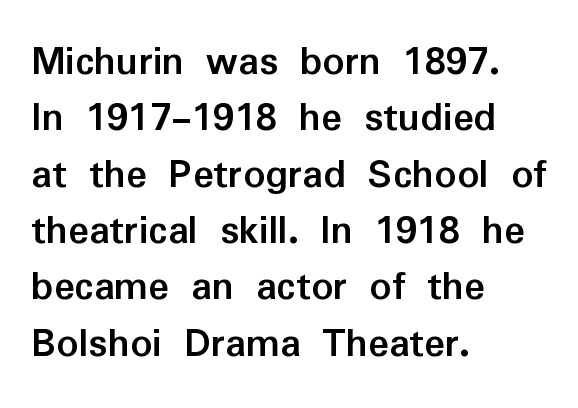
In terms of weight, the rendering is a true, heavy bold. These lines are rendered in a variable-pitch font. The glyphs are unaccompanied by any horizontal stroke below them. Unlike italic type, these characters show no tilt at all.
